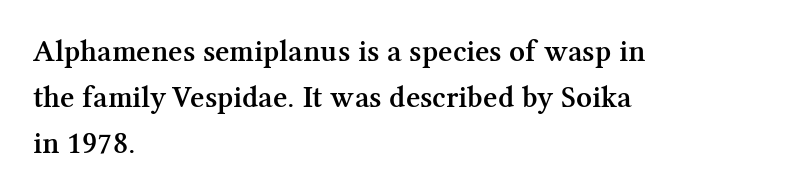
The image shows 31 px semibold serif type, upright; set left-aligned, normal line spacing (1.49x), normal letter spacing, not underlined; medium stroke contrast and a medium x-height.
